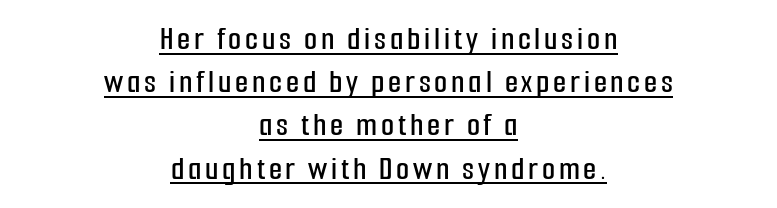
The passage shown is typed in a proportional face where columns would drift. Every word sits above its own underline. The axis of the letterforms is exactly vertical. This rendering employs a face without finishing strokes, i.e., a sans-serif. Short and long lines alike share a common midpoint.
